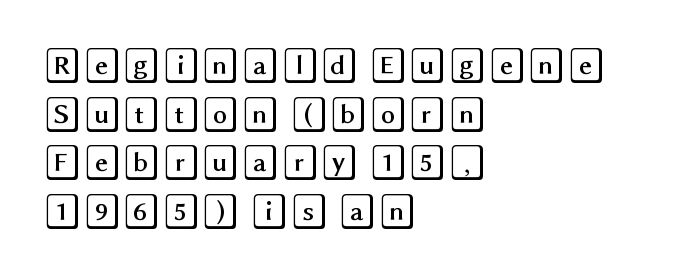
{"italic": "no", "width": "wide", "x_height": "large", "underline": "no", "align": "left", "line_spacing": "normal", "line_spacing_ratio": 1.35, "letter_spacing": "normal", "letter_spacing_em": 0.0, "glyph_px": 36}
